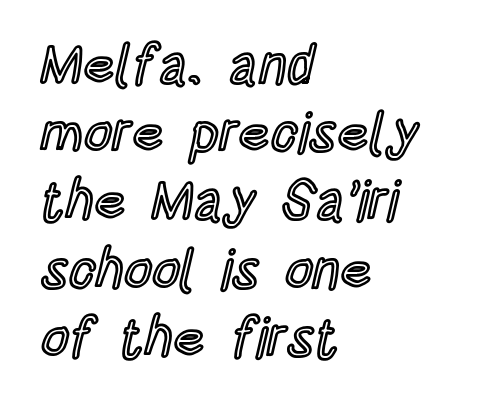
The image shows 55 px condensed type; set left-aligned, line spacing 1.24x, normal letter spacing, not underlined; a large x-height.
